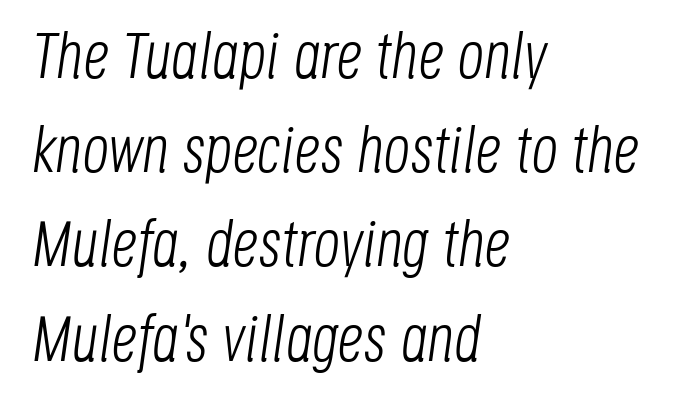
The image shows 65 px light, condensed type, italic (leaning right); set left-aligned, normal line spacing (1.45x), normal letter spacing, not underlined; low stroke contrast and a large x-height.
